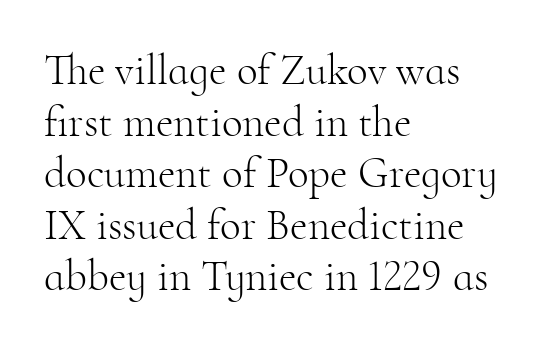
The image shows 43 px light serif type, upright; set left-aligned, line spacing 1.2x, normal letter spacing, not underlined; high stroke contrast and a small x-height.
